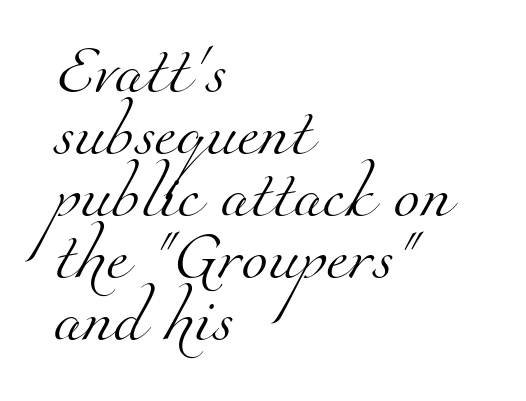
The image shows 48 px light serif type; set left-aligned, normal line spacing (1.29x), normal letter spacing, not underlined; medium stroke contrast and a small x-height.
